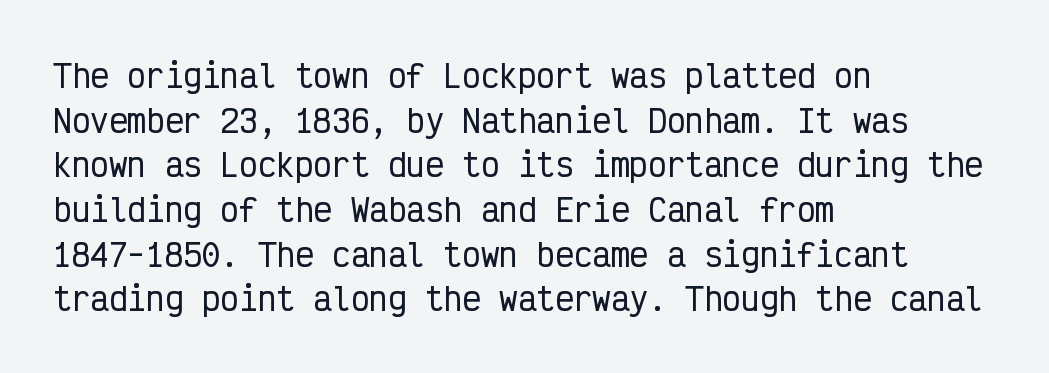
Q: Is the text italic (slanted)? A: No, it is upright.
Q: Is the typeface a serif or a sans-serif typeface? A: Sans-serif.
Q: Is the text underlined? A: No.
Q: How is the paragraph aligned? A: Left-aligned.
Q: Is the spacing between letters normal or unusually wide? A: Normal.
Q: Is the spacing between lines tight, normal or loose? A: Normal.
Q: Width (condensed, normal, or wide)? A: Condensed.
Q: Stroke contrast? A: Low.
Q: x-height? A: Medium.
Q: Monospaced? A: Yes.
